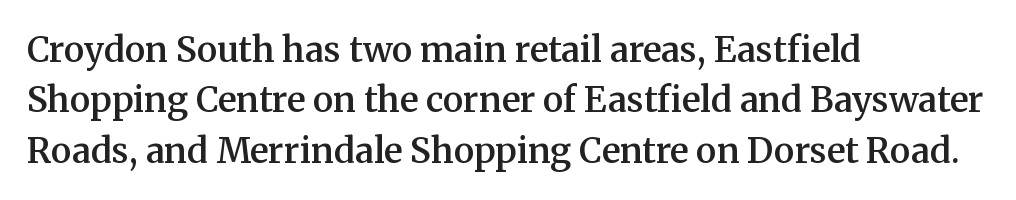
Q: Is the text bold? A: Semi-bold.
Q: Is the text italic (slanted)? A: No, it is upright.
Q: Is the typeface a serif or a sans-serif typeface? A: Serif.
Q: Is the text underlined? A: No.
Q: How is the paragraph aligned? A: Left-aligned.
Q: Is the spacing between letters normal or unusually wide? A: Normal.
Q: Is the spacing between lines tight, normal or loose? A: Normal.
Q: Width (condensed, normal, or wide)? A: Normal.
Q: Stroke contrast? A: Medium.
Q: x-height? A: Medium.
Q: Monospaced? A: No.
